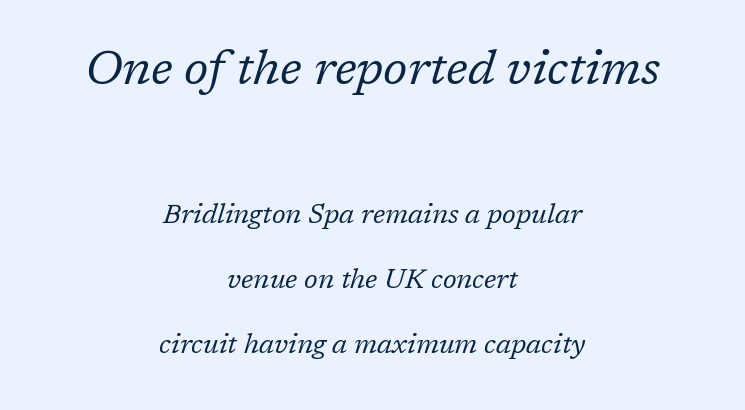
Students, note that the glyphs here touch the page at normal intervals. The earlier block is typeset at a bigger size than the later block. Proportional: the letters do not fall into vertical columns. These lines were composed using italics. A serif font was chosen for this passage.
